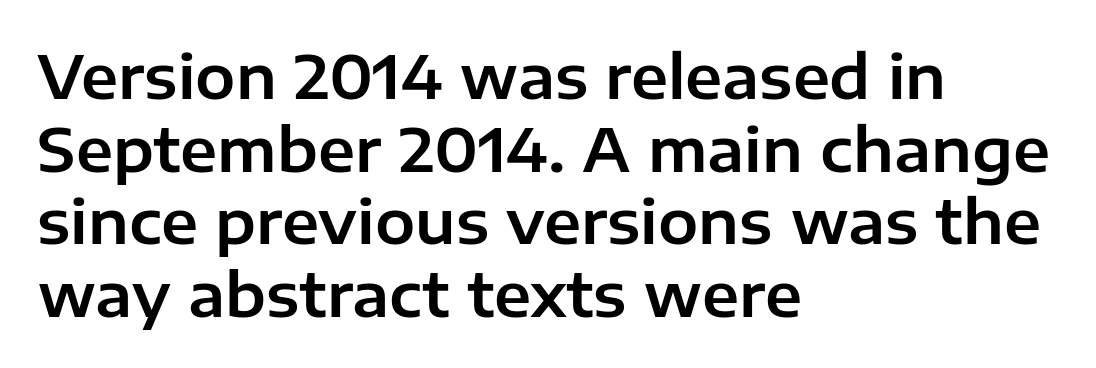
The foot of each line stays bare and open. Do the characters align in a grid? No, the font is proportional. The font's upright variant was chosen for this text. There is no visible air inserted between adjacent glyphs. The paragraph has a hard left edge and a soft right edge.
